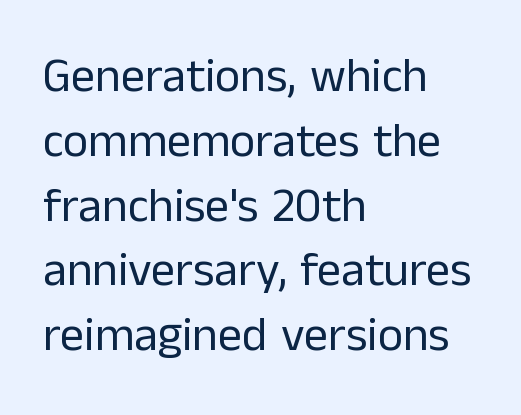
The image shows 48 px regular-weight sans-serif type, upright; set left-aligned, normal line spacing (1.35x), normal letter spacing, not underlined; low stroke contrast and a medium x-height.
